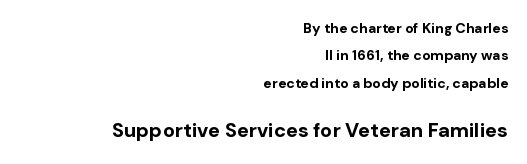
Quick note: interline space is abundant. Which of the two is more prominent by size? The second, at the bottom. Vertical strokes here are truly vertical. The rendering anchors every line to the right-hand side.
